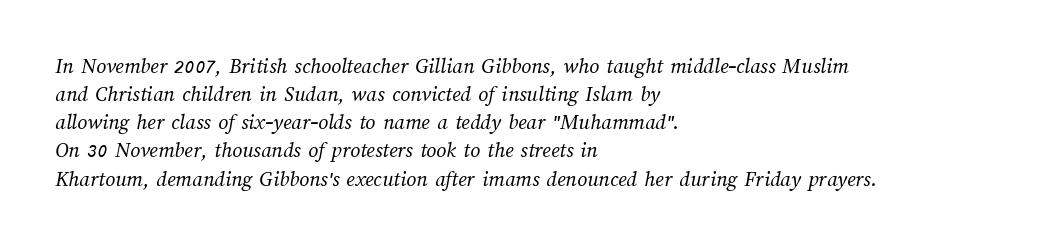
{"bold": "no", "underline": "no", "align": "left", "line_spacing": "normal", "line_spacing_ratio": 1.28, "letter_spacing": "normal", "letter_spacing_em": 0.0, "glyph_px": 22}
